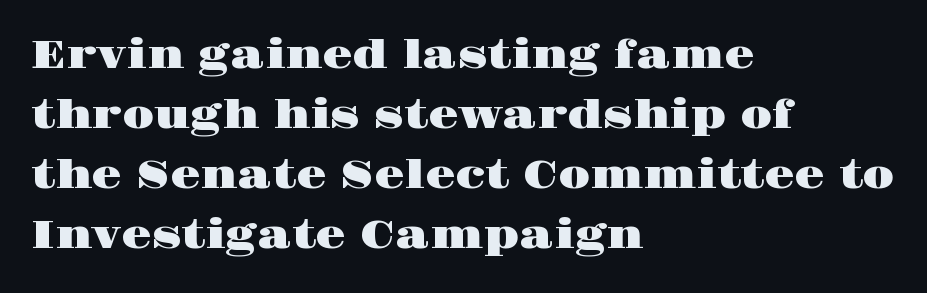
The image shows 39 px wide serif type, upright; set left-aligned, normal line spacing (1.54x), normal letter spacing, not underlined; high stroke contrast and a large x-height.
